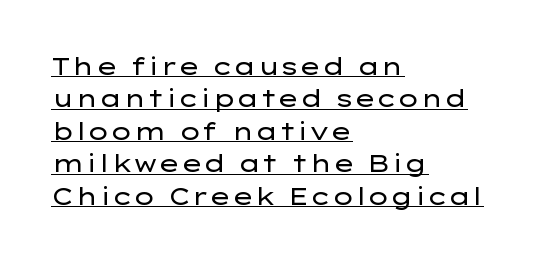
Q: Is the text bold? A: No.
Q: Is the text italic (slanted)? A: No, it is upright.
Q: Is the text underlined? A: Yes.
Q: How is the paragraph aligned? A: Left-aligned.
Q: Is the spacing between letters normal or unusually wide? A: Normal.
Q: Is the spacing between lines tight, normal or loose? A: Normal.
